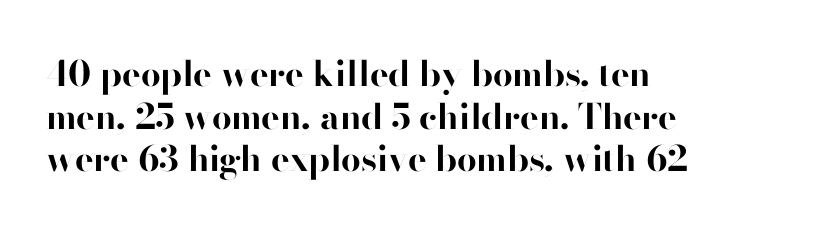
The image shows 35 px bold sans-serif type, upright; set left-aligned, line spacing 1.22x, normal letter spacing, not underlined; high stroke contrast and a small x-height.
